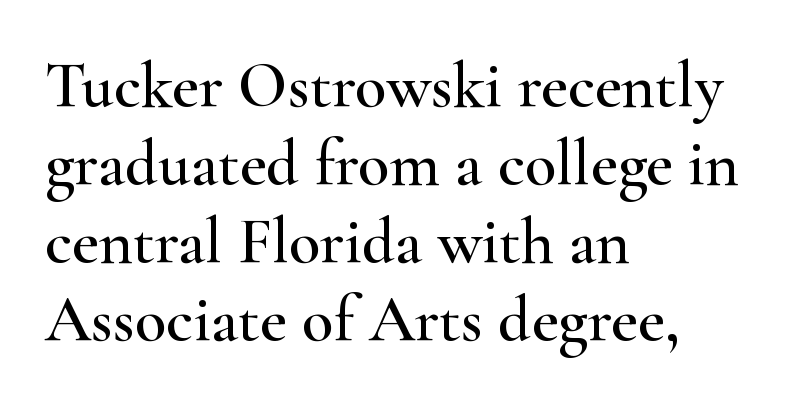
{"serif": "yes", "italic": "no", "width": "wide", "stroke_contrast": "high", "x_height": "small", "monospaced": "no", "underline": "no", "align": "left", "line_spacing_ratio": 1.2, "letter_spacing": "normal", "letter_spacing_em": 0.0, "glyph_px": 65}
